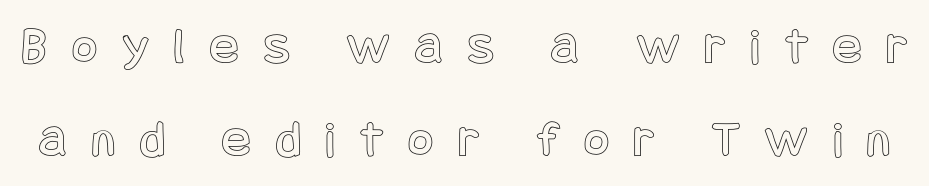
{"italic": "no", "width": "condensed", "x_height": "large", "underline": "no", "line_spacing_ratio": 1.76, "letter_spacing": "wide", "letter_spacing_em": 0.48, "glyph_px": 53}
